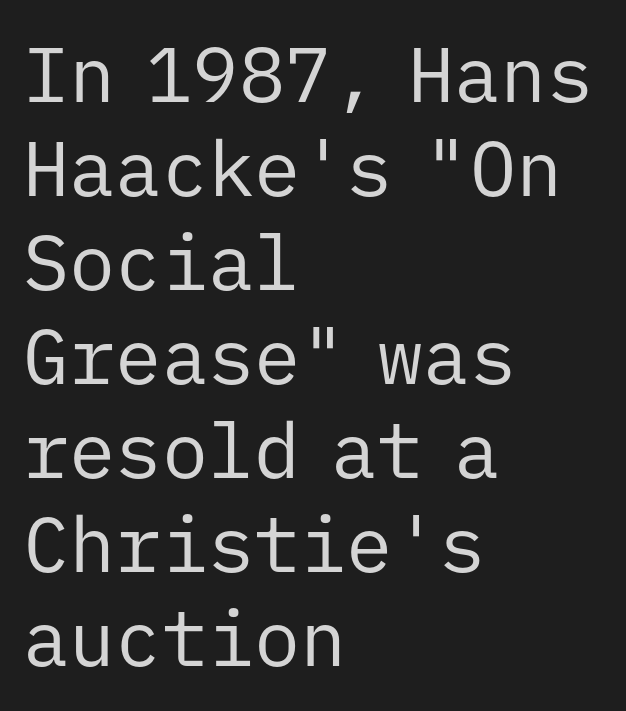
The image shows 77 px regular-weight sans-serif type, upright, monospaced; set left-aligned, line spacing 1.22x, normal letter spacing, not underlined; low stroke contrast and a medium x-height.
